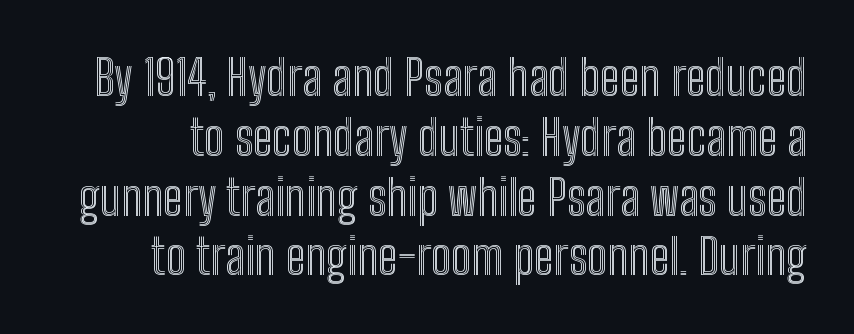
Bare-footed words on every line. Nothing unusual about the tracking: characters are spaced as the font intends. A typesetter would call this proportional, since set widths differ per character. The axis of the letterforms is exactly vertical.
